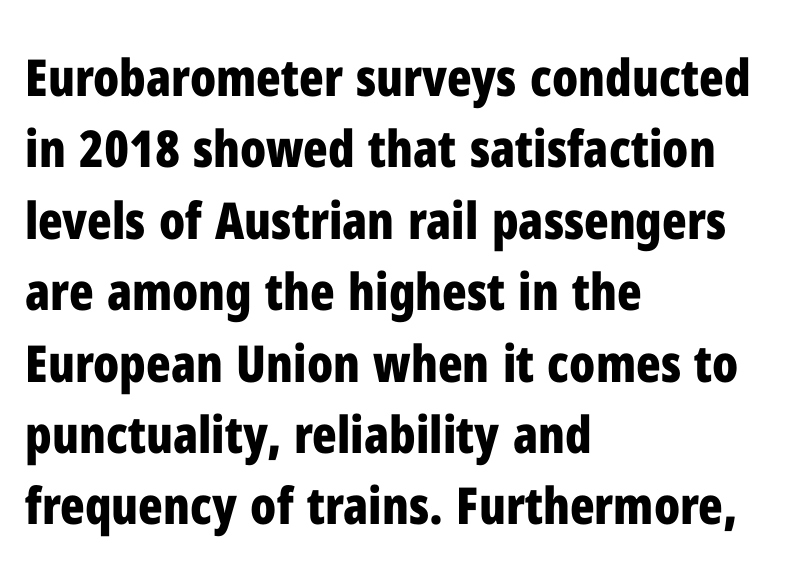
The image shows 51 px bold, condensed sans-serif type, upright; set left-aligned, normal line spacing (1.4x), normal letter spacing, not underlined; low stroke contrast and a medium x-height.
